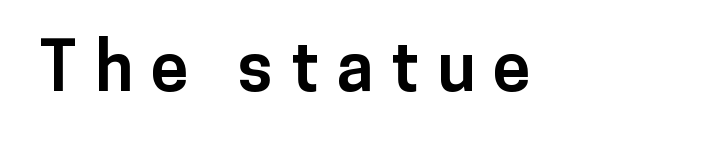
Q: Is the text bold? A: Yes.
Q: Is the text italic (slanted)? A: No, it is upright.
Q: Is the typeface a serif or a sans-serif typeface? A: Sans-serif.
Q: Is the text underlined? A: No.
Q: Is the spacing between letters normal or unusually wide? A: Unusually wide.
Q: Width (condensed, normal, or wide)? A: Normal.
Q: Stroke contrast? A: Low.
Q: x-height? A: Medium.
Q: Monospaced? A: No.
